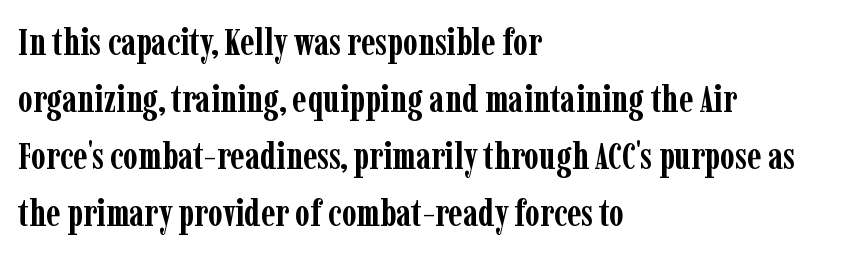
{"serif": "yes", "italic": "no", "bold": "yes", "weight": "semibold", "width": "condensed", "stroke_contrast": "low", "x_height": "medium", "monospaced": "no", "underline": "no", "align": "left", "line_spacing": "normal", "line_spacing_ratio": 1.5, "letter_spacing": "normal", "letter_spacing_em": 0.0, "glyph_px": 38}
